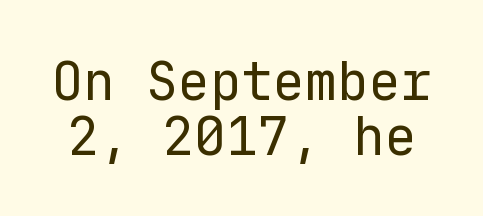
Q: Is the text bold? A: No.
Q: Is the text italic (slanted)? A: No, it is upright.
Q: Is the typeface a serif or a sans-serif typeface? A: Sans-serif.
Q: Is the text underlined? A: No.
Q: Is the spacing between letters normal or unusually wide? A: Normal.
Q: Is the spacing between lines tight, normal or loose? A: Tight.
Q: Width (condensed, normal, or wide)? A: Normal.
Q: Stroke contrast? A: Low.
Q: x-height? A: Medium.
Q: Monospaced? A: Yes.
